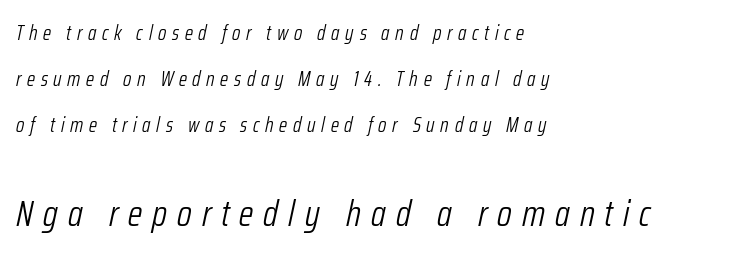
The image shows 37 px light, condensed type, italic (leaning right); set left-aligned, loose line spacing (2.19x), unusually wide letter spacing (+0.27 em), not underlined; the second (bottom) block is 1.76x larger; low stroke contrast and a medium x-height.
